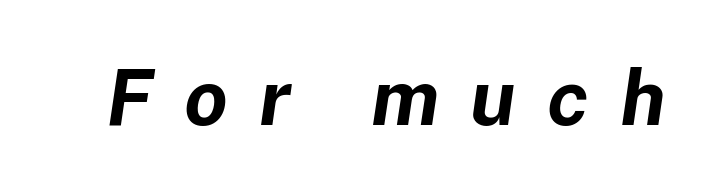
The image shows 78 px bold type, italic (leaning right); set unusually wide letter spacing (+0.4 em), not underlined; low stroke contrast and a medium x-height.
